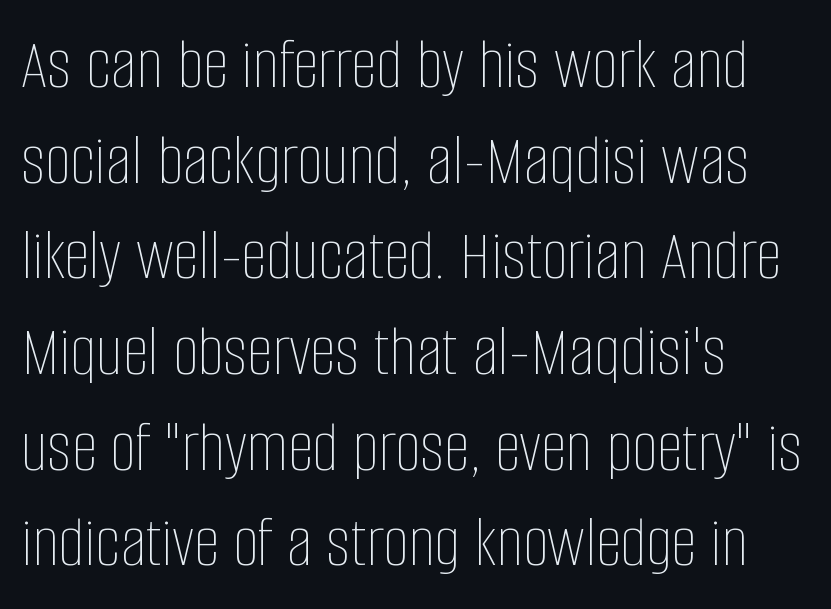
Q: Is the text bold? A: No.
Q: Is the text italic (slanted)? A: No, it is upright.
Q: Is the text underlined? A: No.
Q: How is the paragraph aligned? A: Left-aligned.
Q: Is the spacing between letters normal or unusually wide? A: Normal.
Q: Is the spacing between lines tight, normal or loose? A: Normal.
Q: Width (condensed, normal, or wide)? A: Condensed.
Q: Stroke contrast? A: Low.
Q: x-height? A: Large.
Q: Monospaced? A: No.
